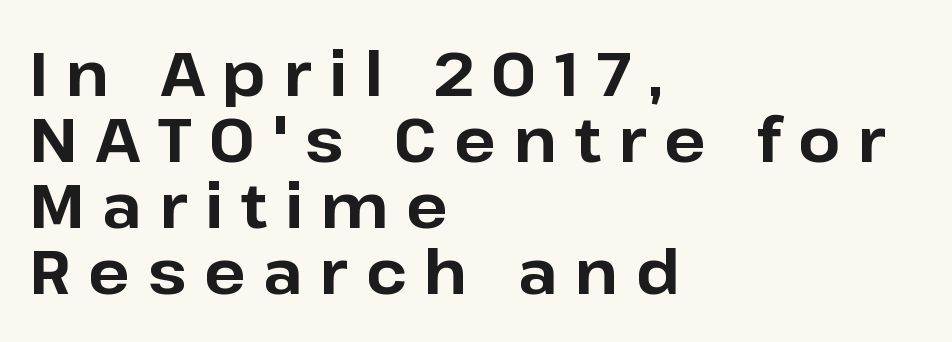
The image shows 61 px bold sans-serif type, upright; set left-aligned, tight line spacing (1.08x), unusually wide letter spacing (+0.29 em), not underlined; low stroke contrast and a medium x-height.
